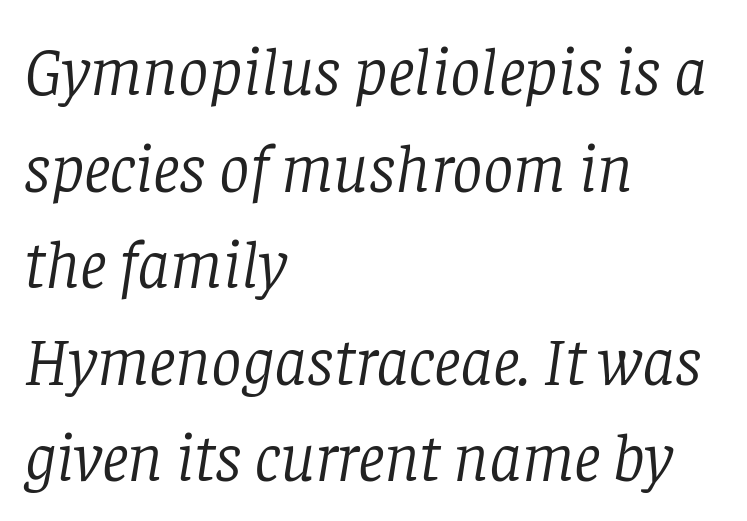
The passage shown leans; its letterforms are oblique. Each stroke keeps to a modest, everyday thickness or less. Short note: letters normally spaced. Normally led — the rows are evenly, conventionally spaced. Spacing verdict: proportional, widths tailored to each character.
